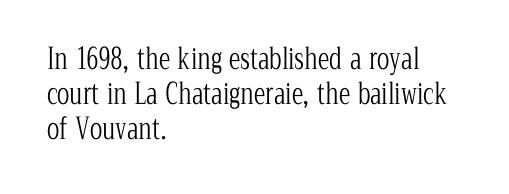
The image shows 29 px light, condensed serif type, upright; set left-aligned, line spacing 1.2x, normal letter spacing, not underlined; low stroke contrast and a medium x-height.
